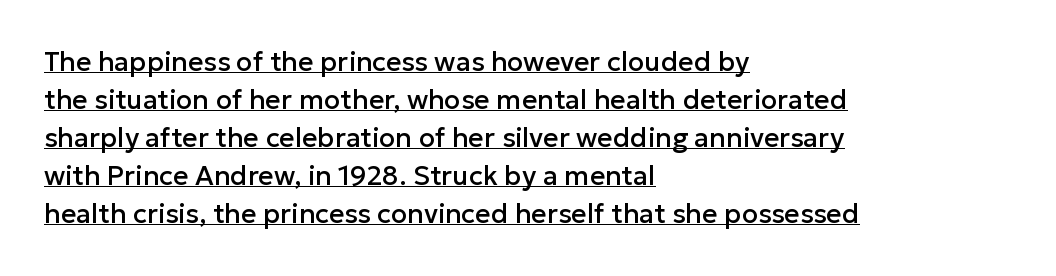
The paragraph shown leans on its left margin. There is no visible air inserted between adjacent glyphs. Honestly, the row spacing looks completely unremarkable. The letters stand straight up with perfectly vertical stems. The words here are underlined.
